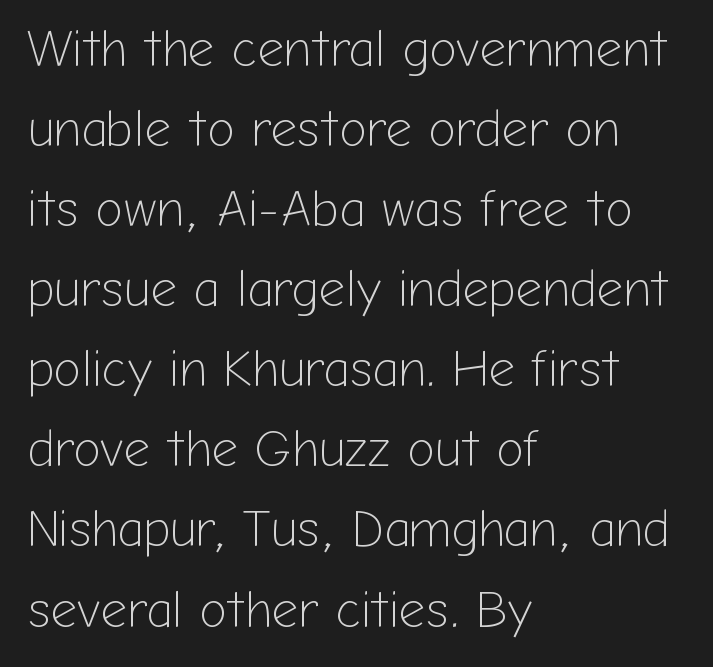
A typesetter would call this leading conventional body-copy spacing. Observe the ordinary spacing: letters are neighbours, not strangers. A typesetter would label this face a sans. Each line starts at the same left margin while the right side varies. The rendering uses natural spacing where letterforms have individual widths. The zone under the glyphs is completely vacant.
